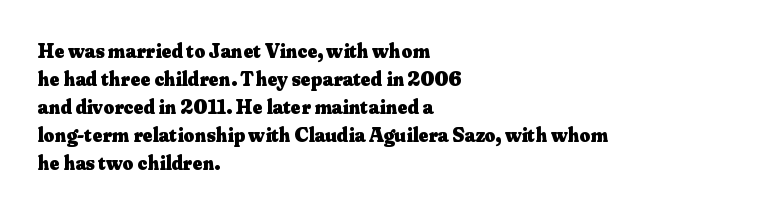
The image shows 21 px bold type, upright; set left-aligned, normal line spacing (1.33x), normal letter spacing, not underlined.
